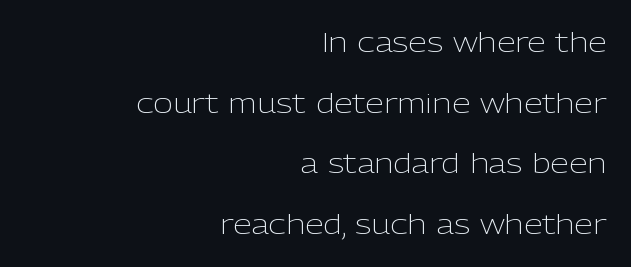
Check the space under the baseline: it is left empty. Every row of glyphs terminates at an identical x-position on the right. This is not heavy type; no bold has been used. Between one letter and the next there's only the usual sliver of space. Notice the wide empty band between every row — that's loose leading.
